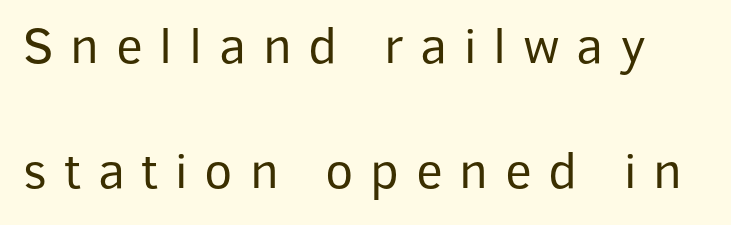
{"serif": "no", "italic": "no", "bold": "no", "weight": "regular", "width": "normal", "stroke_contrast": "low", "x_height": "medium", "monospaced": "no", "underline": "no", "line_spacing": "loose", "line_spacing_ratio": 2.41, "letter_spacing": "wide", "letter_spacing_em": 0.32, "glyph_px": 52}
